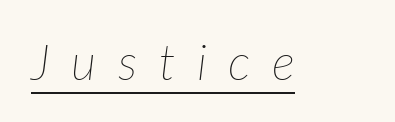
Characters follow at a spacing far wider than the type designer built in. Is there an underline? Yes — a line sits under the letters. No extra ink here — the face is not bold. Would a proofreader flag this as italicized? Yes. Proportional: the letters do not fall into vertical columns.
